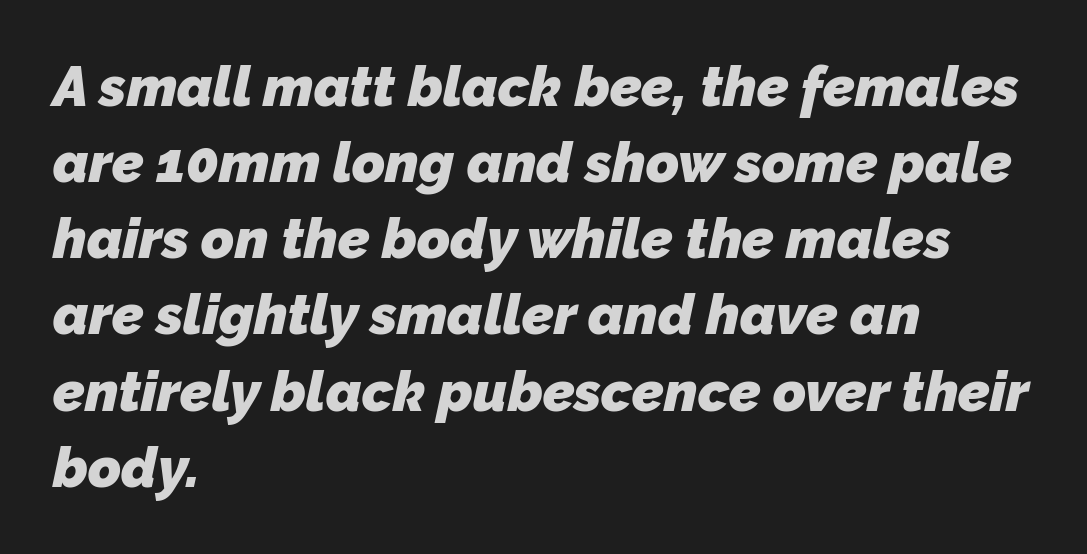
Each letter keeps its own natural width here, so spacing adapts to shape. Anything drawn beneath the words? Only blank space. Visually the block forms a straight wall on the left and a jagged coastline on the right. Nothing sits at the stroke ends, so this counts as sans-serif. Leading: standard. The gaps between neighbouring characters are ordinary and unremarkable.
